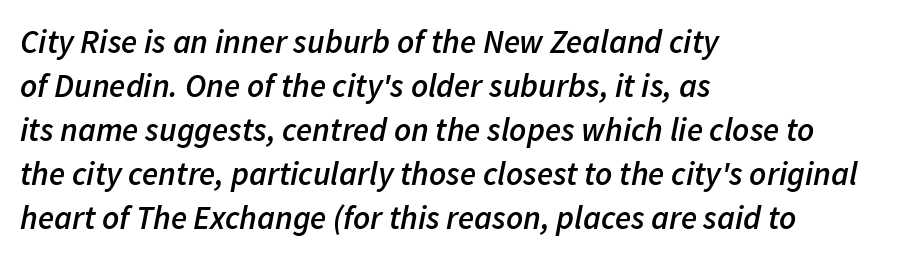
These lines keep a tight, regular rhythm from letter to letter. The typesetter chose a ragged-right arrangement here. The passage shown stacks its lines at a standard gap. The strip under each line holds only bare page. The rendering uses a semibold face; strokes are thickened but not to full bold. Emphasis-style slanted type is in use.
